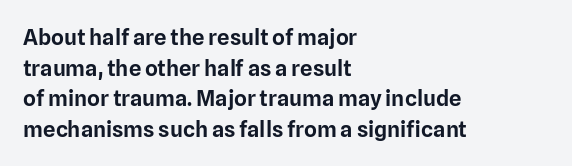
{"italic": "no", "underline": "no", "align": "left", "line_spacing": "normal", "line_spacing_ratio": 1.39, "letter_spacing": "normal", "letter_spacing_em": 0.0, "glyph_px": 22}
